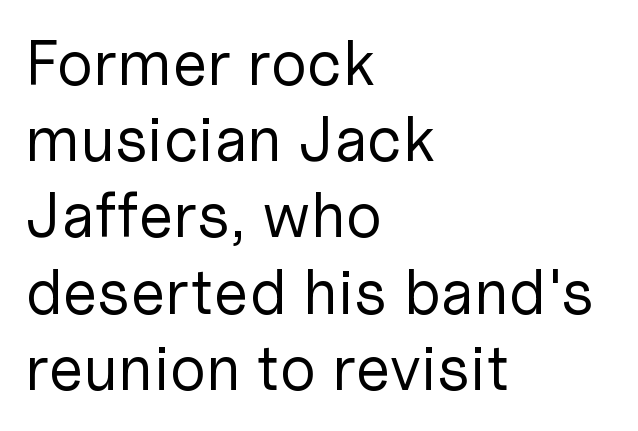
These lines keep a tight, regular rhythm from letter to letter. A typesetter would call this proportional, since set widths differ per character. The typeface has the unassuming heft of standard copy or less. You can tell it's not italic because the verticals are truly vertical.
